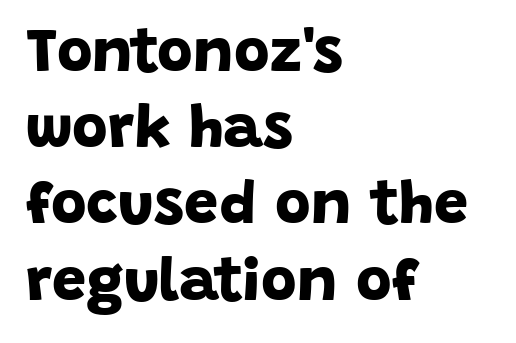
Q: Is the text bold? A: Yes.
Q: Is the typeface a serif or a sans-serif typeface? A: Sans-serif.
Q: Is the text underlined? A: No.
Q: How is the paragraph aligned? A: Left-aligned.
Q: Is the spacing between letters normal or unusually wide? A: Normal.
Q: Is the spacing between lines tight, normal or loose? A: Normal.
Q: Width (condensed, normal, or wide)? A: Normal.
Q: Stroke contrast? A: Low.
Q: x-height? A: Large.
Q: Monospaced? A: No.
